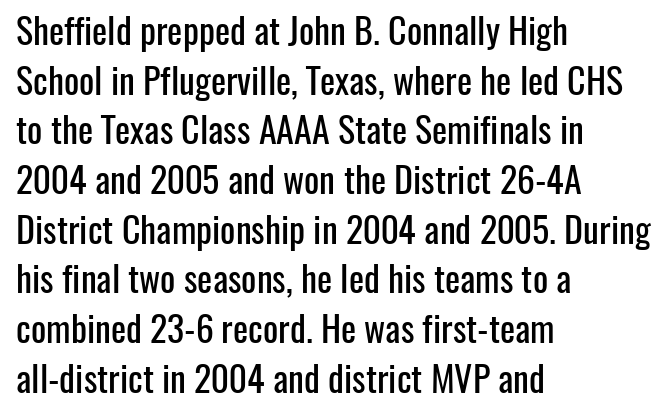
Leftover space on each line is placed entirely after the last word. The line-height multiplier appears to be the usual default. Nothing unusual about the tracking: characters are spaced as the font intends. This sample has the flowing, uneven cadence of proportional lettering. The glyphs are unaccompanied by any horizontal stroke below them.
